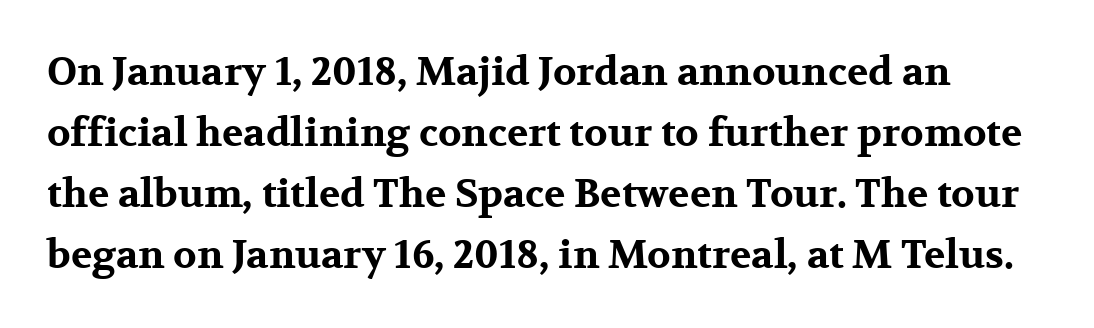
The image shows 39 px bold, wide serif type, upright; set normal line spacing (1.56x), normal letter spacing, not underlined; medium stroke contrast and a medium x-height.
